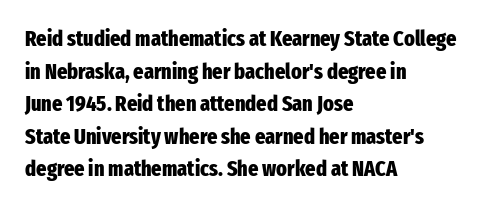
Q: Is the text bold? A: Yes.
Q: Is the text italic (slanted)? A: No, it is upright.
Q: Is the text underlined? A: No.
Q: How is the paragraph aligned? A: Left-aligned.
Q: Is the spacing between letters normal or unusually wide? A: Normal.
Q: Is the spacing between lines tight, normal or loose? A: Normal.
